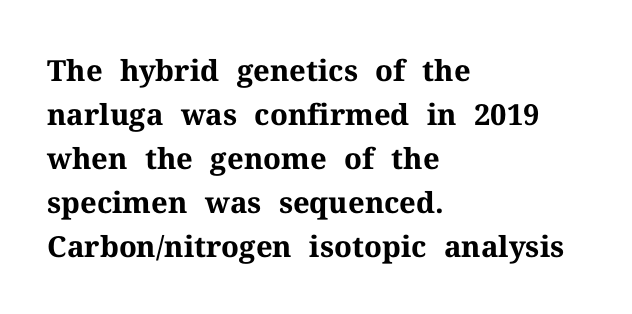
{"serif": "yes", "italic": "no", "bold": "yes", "weight": "bold", "width": "normal", "stroke_contrast": "medium", "x_height": "medium", "monospaced": "no", "underline": "no", "align": "left", "line_spacing": "normal", "line_spacing_ratio": 1.52, "letter_spacing": "normal", "letter_spacing_em": 0.0, "glyph_px": 29}
